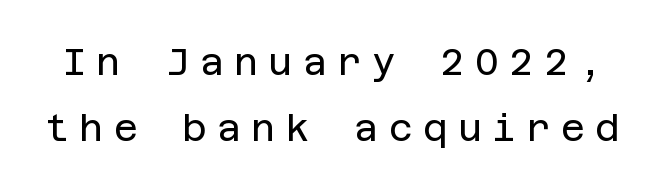
Q: Is the text bold? A: No.
Q: Is the text italic (slanted)? A: No, it is upright.
Q: Is the typeface a serif or a sans-serif typeface? A: Sans-serif.
Q: Is the text underlined? A: No.
Q: Is the spacing between letters normal or unusually wide? A: Unusually wide.
Q: Width (condensed, normal, or wide)? A: Normal.
Q: Stroke contrast? A: Low.
Q: x-height? A: Large.
